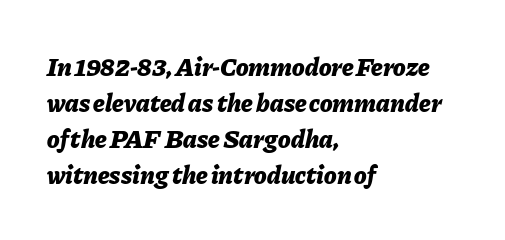
The image shows 26 px bold type, italic (leaning right); set left-aligned, normal line spacing (1.38x), normal letter spacing, not underlined.
